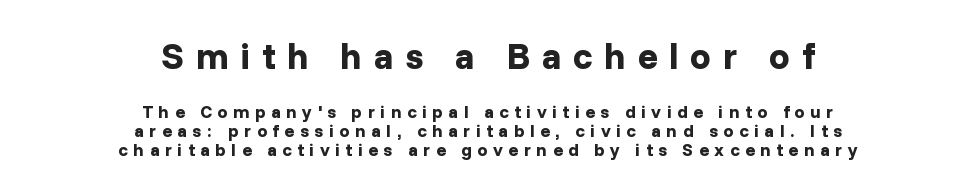
This sample has the flowing, uneven cadence of proportional lettering. You could barely slide anything between these rows. Underline: absent. Honestly, the letter spacing is so wide it's the main thing you notice.
